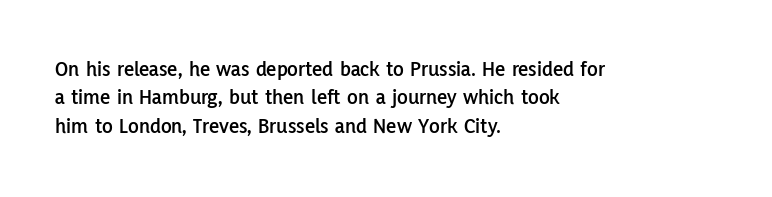
{"italic": "no", "underline": "no", "align": "left", "line_spacing": "normal", "line_spacing_ratio": 1.29, "letter_spacing": "normal", "letter_spacing_em": 0.0, "glyph_px": 22}
